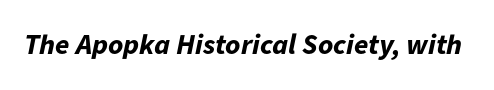
The face used here has the dense, thick strokes of a bold. Varying glyph widths throughout — classic text-font behaviour. Bare-footed words on every line. Default kerning and tracking; the words read as compact shapes.
